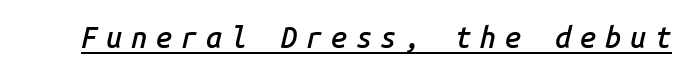
Q: Is the text bold? A: Semi-bold.
Q: Is the text italic (slanted)? A: Yes, it leans right by about 14 degrees.
Q: Is the text underlined? A: Yes.
Q: Is the spacing between letters normal or unusually wide? A: Unusually wide.
Q: Width (condensed, normal, or wide)? A: Normal.
Q: Stroke contrast? A: Low.
Q: x-height? A: Medium.
Q: Monospaced? A: Yes.
